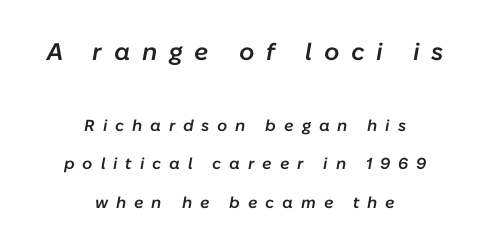
This is oblique type, the kind used for emphasis or titles. On the weight axis this lands at semibold, roughly 600. Interline gaps are noticeably wide in this sample. This rendering uses center alignment, leaving both contours irregular but symmetric. Lines of text with bare space underneath.
